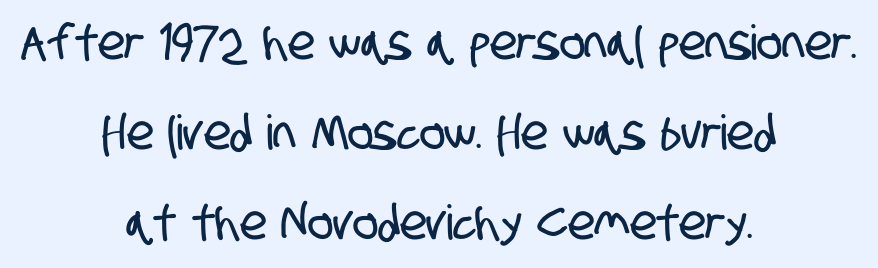
{"serif": "no", "width": "condensed", "stroke_contrast": "low", "x_height": "large", "monospaced": "no", "underline": "no", "align": "center", "line_spacing_ratio": 1.88, "letter_spacing": "normal", "letter_spacing_em": 0.0, "glyph_px": 48}
